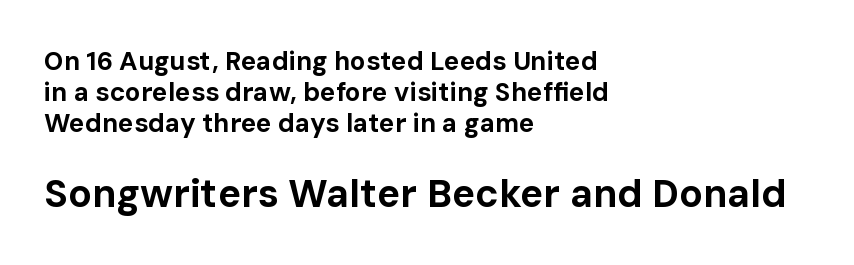
Q: Is the text bold? A: Yes.
Q: Is the text italic (slanted)? A: No, it is upright.
Q: Is the typeface a serif or a sans-serif typeface? A: Sans-serif.
Q: Is the text underlined? A: No.
Q: How is the paragraph aligned? A: Left-aligned.
Q: Is the spacing between letters normal or unusually wide? A: Normal.
Q: Which block of text is set in a larger size, the first (top) or the second (bottom)? A: The second (bottom) one.
Q: Width (condensed, normal, or wide)? A: Normal.
Q: Stroke contrast? A: Low.
Q: x-height? A: Medium.
Q: Monospaced? A: No.
